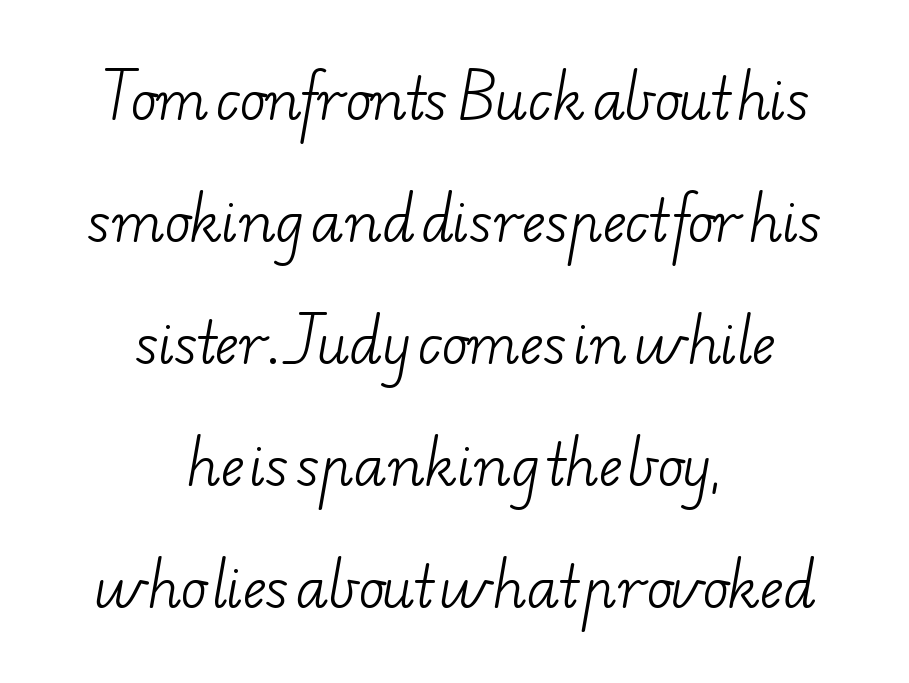
Layout note: lines centered. The area under the type is left untouched. Leading: increased. This rendering leaves character spacing at its baseline value.
